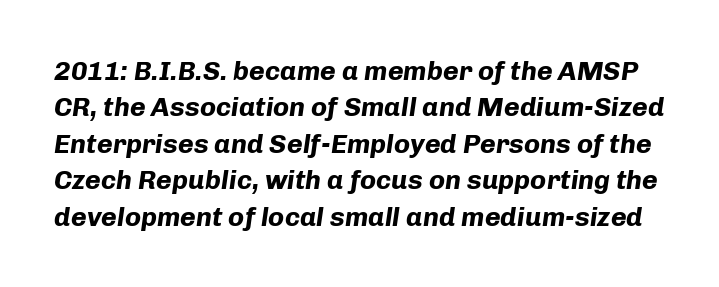
The letters sit at their default tracking, neither squeezed nor spread. The gap between lines stays unmarked. Summary of vertical rhythm: regular, with standard interline spacing. Pretty heavy lettering here — definitely bold.
